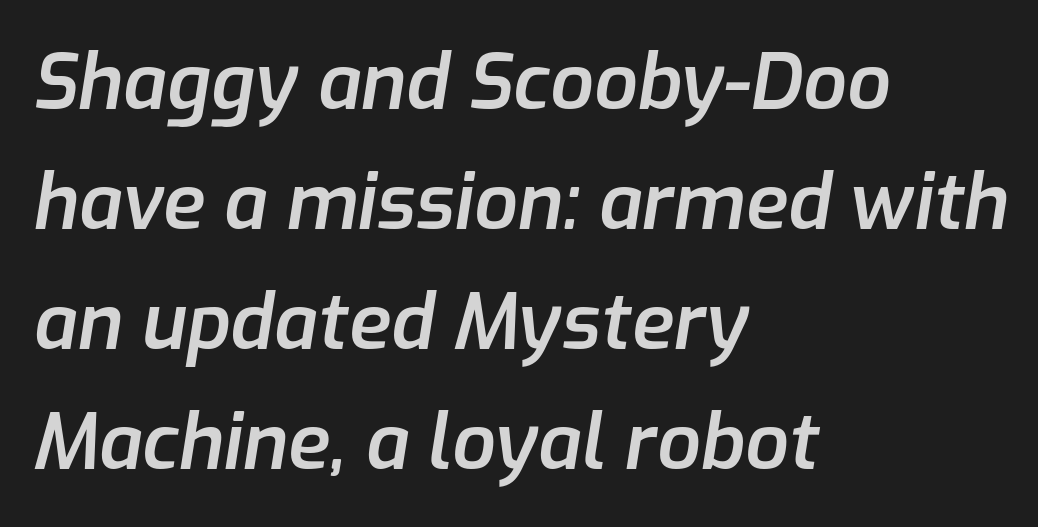
The image shows 77 px semibold type, italic (leaning right); set left-aligned, normal line spacing (1.56x), normal letter spacing, not underlined; low stroke contrast and a medium x-height.
